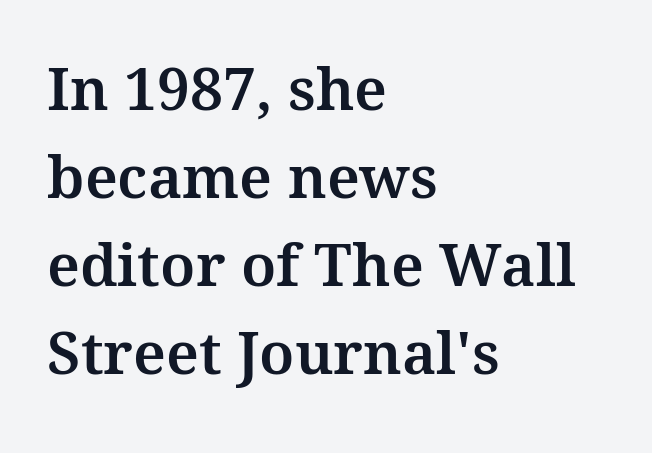
Q: Is the text italic (slanted)? A: No, it is upright.
Q: Is the typeface a serif or a sans-serif typeface? A: Serif.
Q: Is the text underlined? A: No.
Q: How is the paragraph aligned? A: Left-aligned.
Q: Is the spacing between letters normal or unusually wide? A: Normal.
Q: Is the spacing between lines tight, normal or loose? A: Normal.
Q: Width (condensed, normal, or wide)? A: Normal.
Q: Stroke contrast? A: Medium.
Q: x-height? A: Medium.
Q: Monospaced? A: No.
